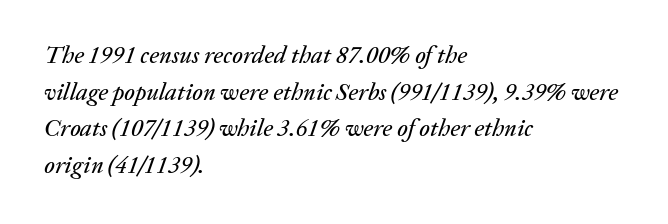
The image shows 24 px text type, italic (leaning right); set left-aligned, normal line spacing (1.53x), normal letter spacing, not underlined.
